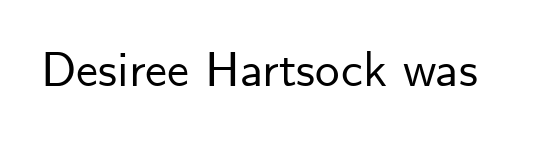
The image shows 49 px sans-serif type, upright; set normal letter spacing, not underlined; low stroke contrast and a small x-height.
